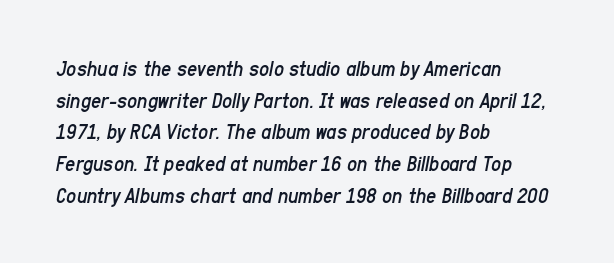
The image shows 22 px text type, italic (leaning right); set left-aligned, normal line spacing (1.44x), normal letter spacing, not underlined.
